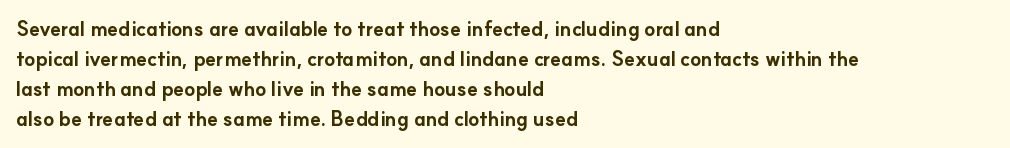
Alignment: flush left. Tall strokes in this sample are plumb rather than angled. Successive baselines arrive at the customary interval. The rendering uses a bold face; every stroke is thick and dark. The specimen omits any rule beneath the text block's lines. Short note: letters normally spaced.
